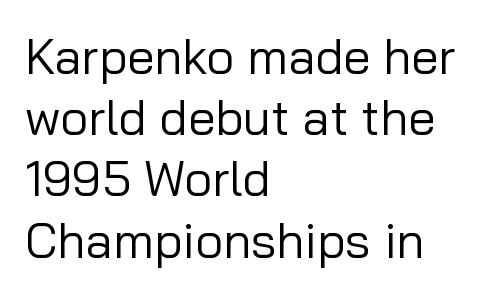
Q: Is the text bold? A: No.
Q: Is the text italic (slanted)? A: No, it is upright.
Q: Is the typeface a serif or a sans-serif typeface? A: Sans-serif.
Q: Is the text underlined? A: No.
Q: How is the paragraph aligned? A: Left-aligned.
Q: Is the spacing between letters normal or unusually wide? A: Normal.
Q: Is the spacing between lines tight, normal or loose? A: Normal.
Q: Width (condensed, normal, or wide)? A: Normal.
Q: Stroke contrast? A: Low.
Q: x-height? A: Medium.
Q: Monospaced? A: No.
